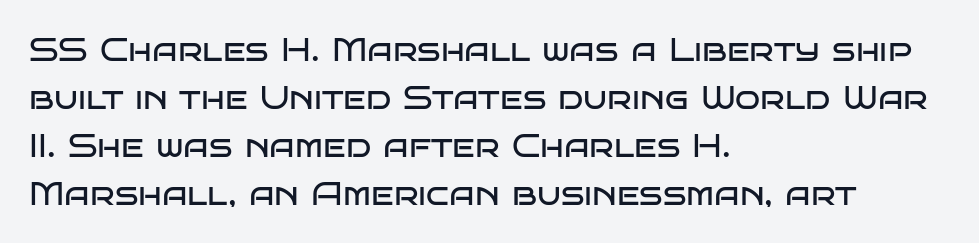
All the whitespace from short lines collects on the right. Compared with typical body copy, the letter spacing here is the same. Serif or sans? Sans — the stroke terminals are bare. The face used here is proportionally spaced, like ordinary book or web type.
